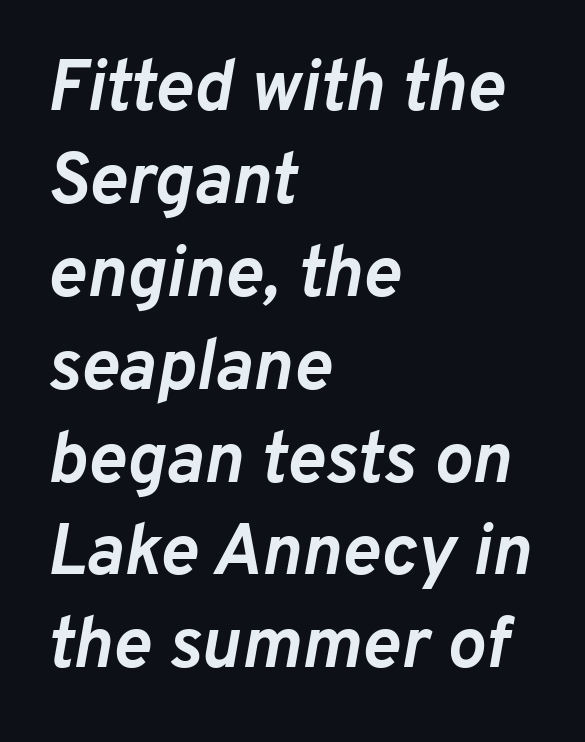
The image shows 72 px semibold type, italic (leaning right); set left-aligned, normal line spacing (1.29x), normal letter spacing, not underlined; low stroke contrast and a medium x-height.
